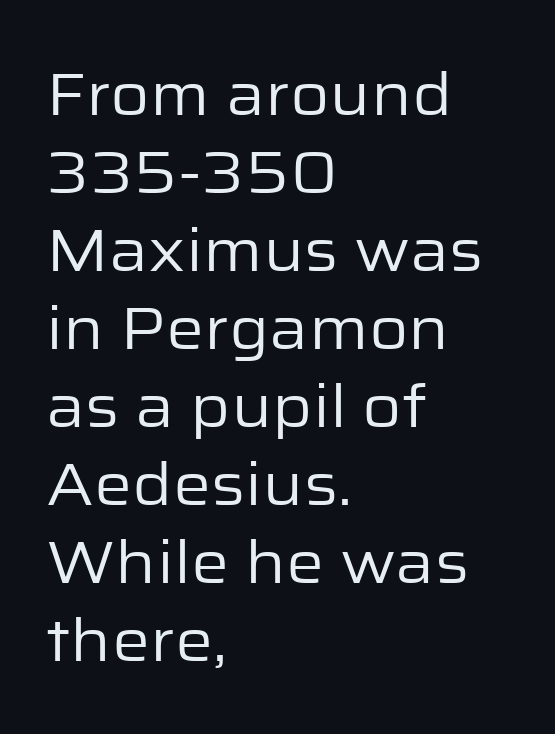
{"serif": "no", "italic": "no", "bold": "no", "weight": "regular", "width": "normal", "stroke_contrast": "low", "x_height": "medium", "monospaced": "no", "underline": "no", "align": "left", "line_spacing": "normal", "line_spacing_ratio": 1.3, "letter_spacing": "normal", "letter_spacing_em": 0.0, "glyph_px": 60}
